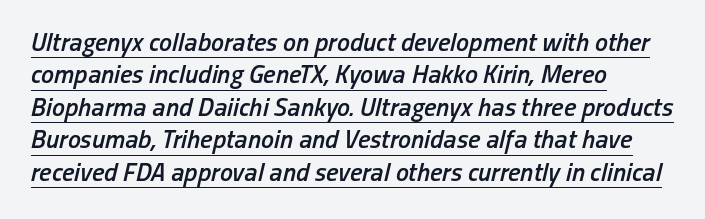
Q: Is the text bold? A: Semi-bold.
Q: Is the text italic (slanted)? A: Yes, it leans right by about 13 degrees.
Q: Is the text underlined? A: Yes.
Q: How is the paragraph aligned? A: Left-aligned.
Q: Is the spacing between letters normal or unusually wide? A: Normal.
Q: Is the spacing between lines tight, normal or loose? A: Normal.
